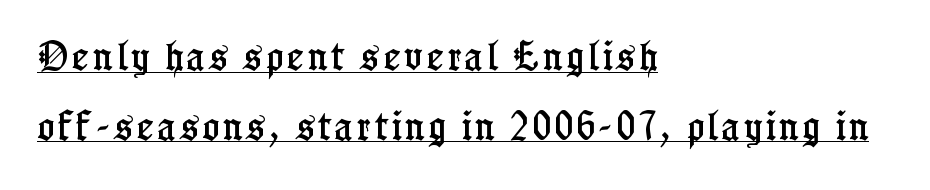
What decoration does the sample have? An underline. These lines are set flush left with a ragged right edge. Letterform terminals end in serifs throughout the passage. Baseline-to-baseline distance is far greater than the letter height. Here the designer chose a conventional face with non-uniform glyph widths.
